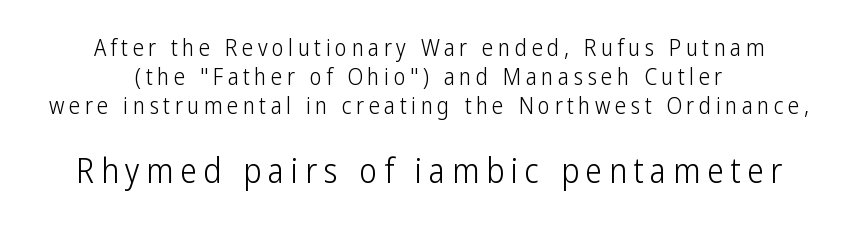
The image shows 34 px light, condensed sans-serif type, upright; set centered, normal line spacing (1.27x), not underlined; the second (bottom) block is 1.48x larger; low stroke contrast and a medium x-height.
